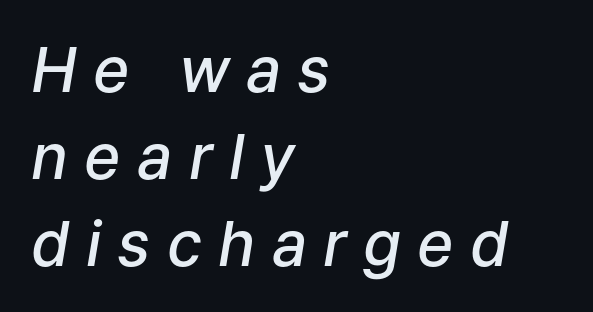
Q: Is the text bold? A: Semi-bold.
Q: Is the text italic (slanted)? A: Yes, it leans right by about 9 degrees.
Q: Is the text underlined? A: No.
Q: How is the paragraph aligned? A: Left-aligned.
Q: Is the spacing between letters normal or unusually wide? A: Unusually wide.
Q: Is the spacing between lines tight, normal or loose? A: Normal.
Q: Width (condensed, normal, or wide)? A: Normal.
Q: Stroke contrast? A: Low.
Q: x-height? A: Medium.
Q: Monospaced? A: No.
